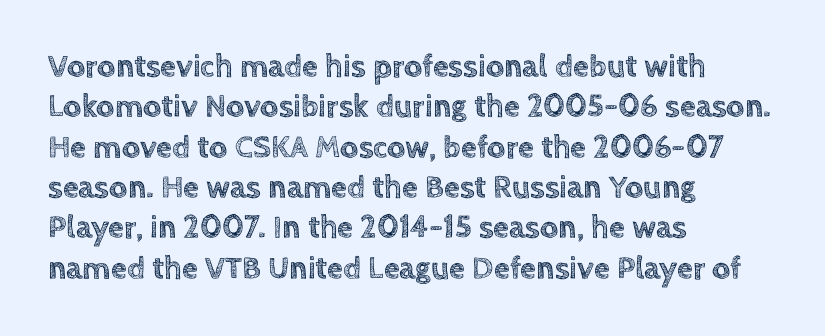
{"italic": "no", "width": "normal", "x_height": "large", "monospaced": "no", "underline": "no", "align": "left", "line_spacing": "normal", "line_spacing_ratio": 1.26, "letter_spacing": "normal", "letter_spacing_em": 0.0, "glyph_px": 32}
